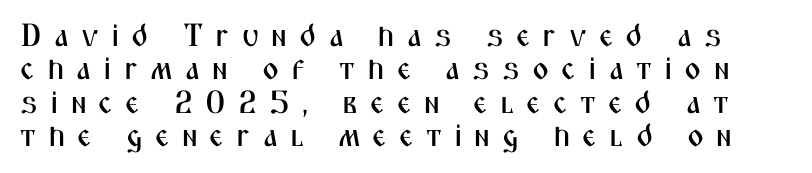
{"serif": "no", "italic": "no", "width": "condensed", "stroke_contrast": "medium", "x_height": "medium", "monospaced": "no", "underline": "no", "line_spacing": "tight", "line_spacing_ratio": 1.04, "letter_spacing": "wide", "letter_spacing_em": 0.38, "glyph_px": 32}
